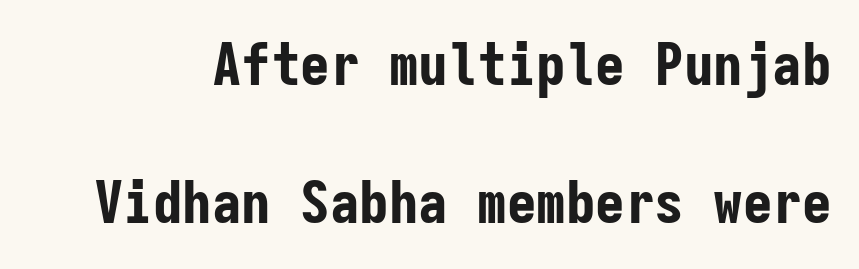
Q: Is the text bold? A: Yes.
Q: Is the text italic (slanted)? A: No, it is upright.
Q: Is the typeface a serif or a sans-serif typeface? A: Sans-serif.
Q: Is the text underlined? A: No.
Q: Is the spacing between letters normal or unusually wide? A: Normal.
Q: Is the spacing between lines tight, normal or loose? A: Loose.
Q: Width (condensed, normal, or wide)? A: Condensed.
Q: Stroke contrast? A: Low.
Q: x-height? A: Medium.
Q: Monospaced? A: Yes.
